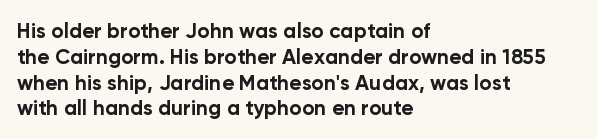
The image shows 21 px bold type, upright; set left-aligned, line spacing 1.23x, normal letter spacing, not underlined.
